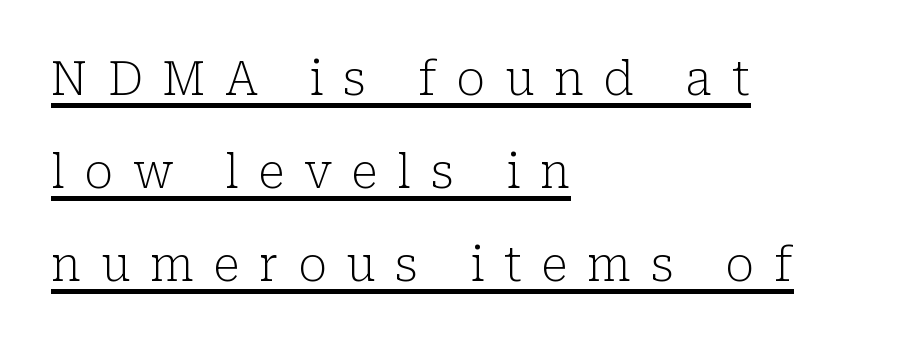
The image shows 47 px light serif type, upright; set left-aligned, loose line spacing (1.98x), unusually wide letter spacing (+0.42 em), underlined; low stroke contrast and a medium x-height.
